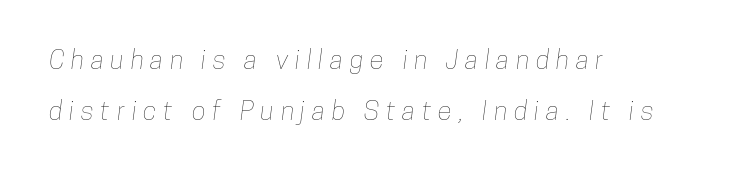
The image shows 26 px text type; set left-aligned, loose line spacing (1.97x), unusually wide letter spacing (+0.27 em), not underlined.
